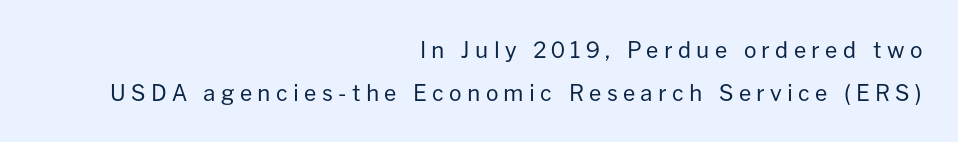
{"italic": "no", "bold": "no", "underline": "no", "align": "right", "line_spacing": "loose", "line_spacing_ratio": 1.95, "letter_spacing": "wide", "letter_spacing_em": 0.24, "glyph_px": 22}
